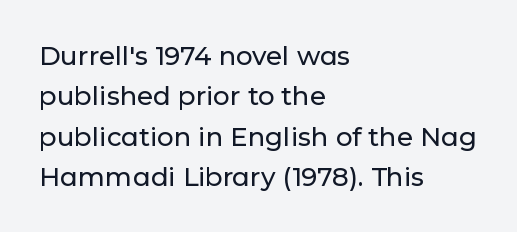
{"italic": "no", "underline": "no", "align": "left", "line_spacing": "normal", "line_spacing_ratio": 1.55, "letter_spacing": "normal", "letter_spacing_em": 0.0, "glyph_px": 26}
